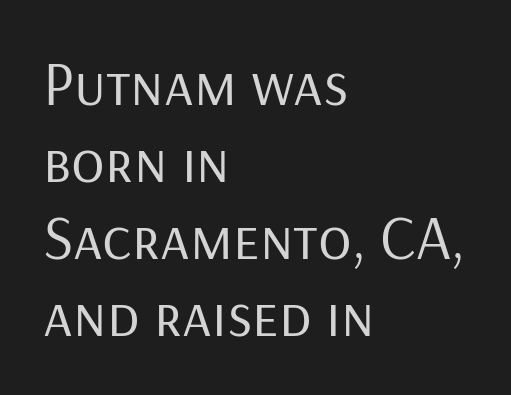
The image shows 62 px regular-weight sans-serif type, upright; set left-aligned, line spacing 1.24x, normal letter spacing, not underlined; low stroke contrast and a medium x-height.
